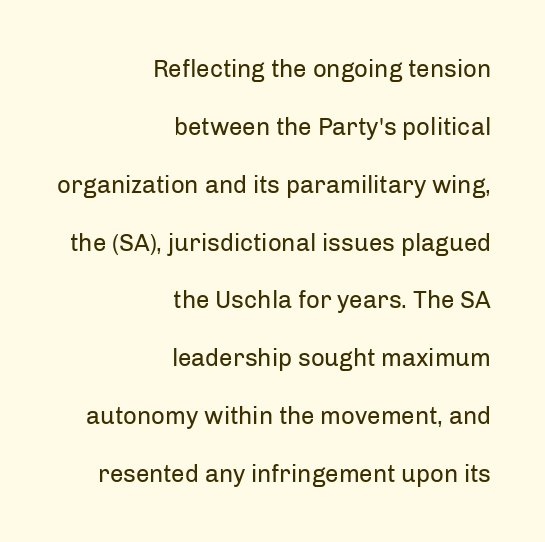
Q: Is the text bold? A: No.
Q: Is the text italic (slanted)? A: No, it is upright.
Q: Is the text underlined? A: No.
Q: How is the paragraph aligned? A: Right-aligned.
Q: Is the spacing between letters normal or unusually wide? A: Normal.
Q: Is the spacing between lines tight, normal or loose? A: Loose.
